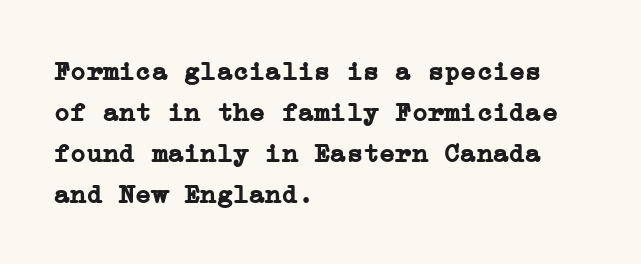
Q: Is the text bold? A: Yes.
Q: Is the text italic (slanted)? A: No, it is upright.
Q: Is the text underlined? A: No.
Q: How is the paragraph aligned? A: Left-aligned.
Q: Is the spacing between letters normal or unusually wide? A: Normal.
Q: Is the spacing between lines tight, normal or loose? A: Normal.
